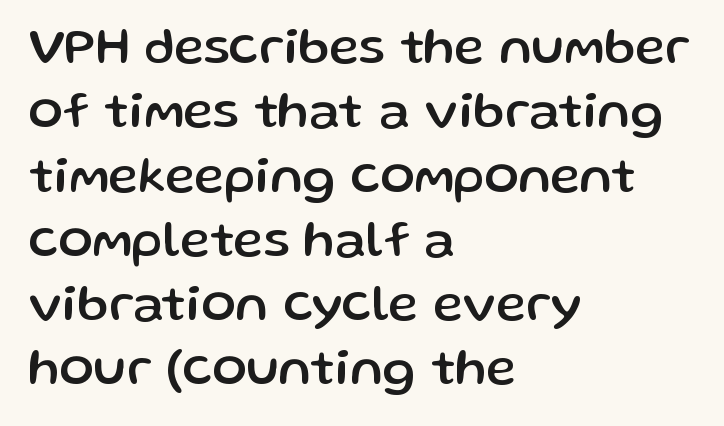
{"serif": "no", "italic": "no", "width": "normal", "stroke_contrast": "low", "x_height": "medium", "monospaced": "no", "underline": "no", "align": "left", "line_spacing": "normal", "line_spacing_ratio": 1.26, "letter_spacing": "normal", "letter_spacing_em": 0.0, "glyph_px": 51}
